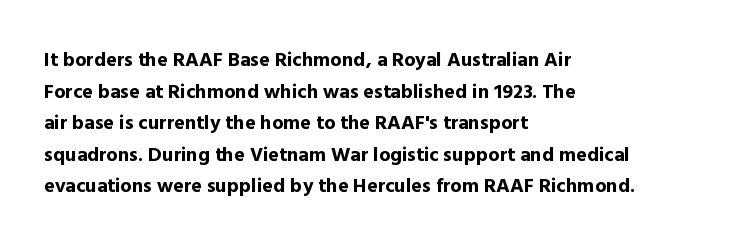
{"italic": "no", "bold": "yes", "underline": "no", "align": "left", "line_spacing": "normal", "line_spacing_ratio": 1.58, "letter_spacing": "normal", "letter_spacing_em": 0.0, "glyph_px": 20}
